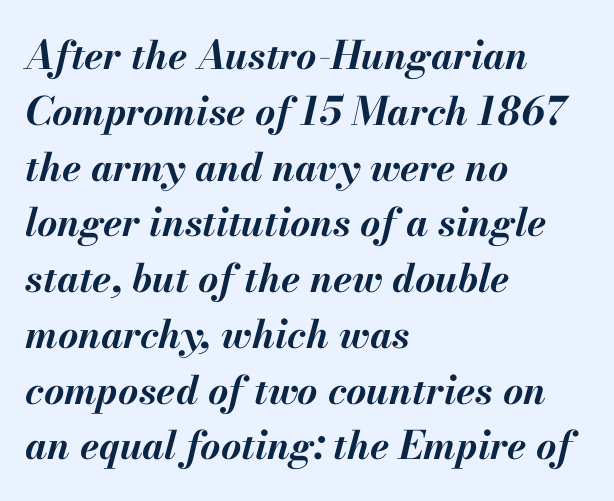
The font's italic variant was chosen for this text. Nobody touched the tracking dial on this one. As a designer I'd log this as weight 700, bold. Vertical spacing — default.
